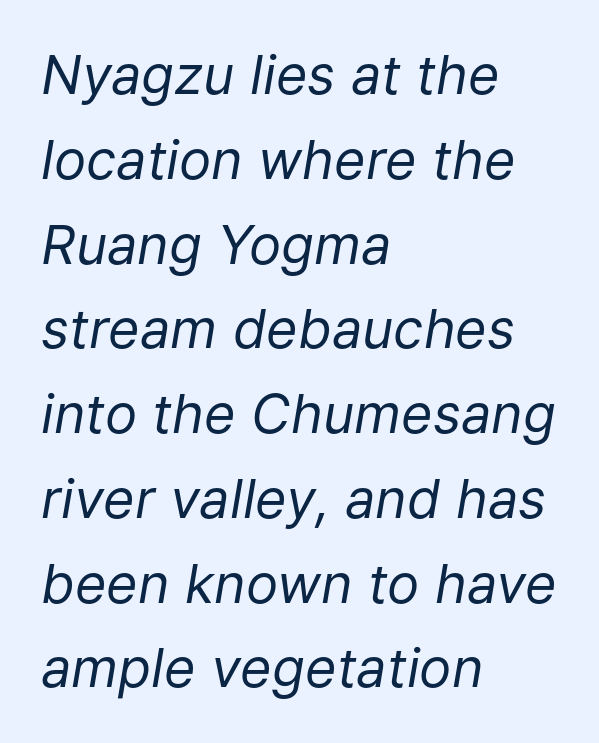
{"italic": "yes", "lean": "right", "slant_degrees": 9, "bold": "no", "weight": "regular", "width": "normal", "stroke_contrast": "low", "x_height": "medium", "monospaced": "no", "underline": "no", "align": "left", "line_spacing": "normal", "line_spacing_ratio": 1.57, "letter_spacing": "normal", "letter_spacing_em": 0.0, "glyph_px": 54}
